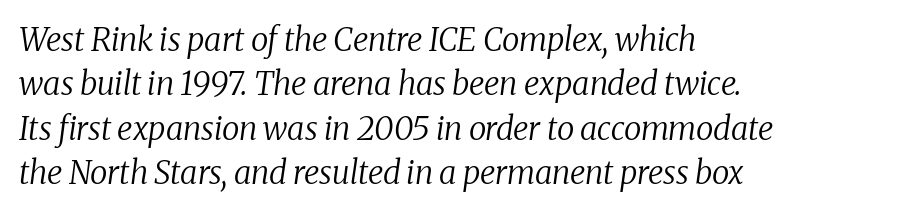
Where is the straight margin? On the left. Is this a fixed-width face? No — the glyphs have proportional, varying widths. The tracking reads as untouched default to a designer's eye. This reads as an unemphasized weight, regular at the heaviest. The glyphs in this specimen are seriffed.
